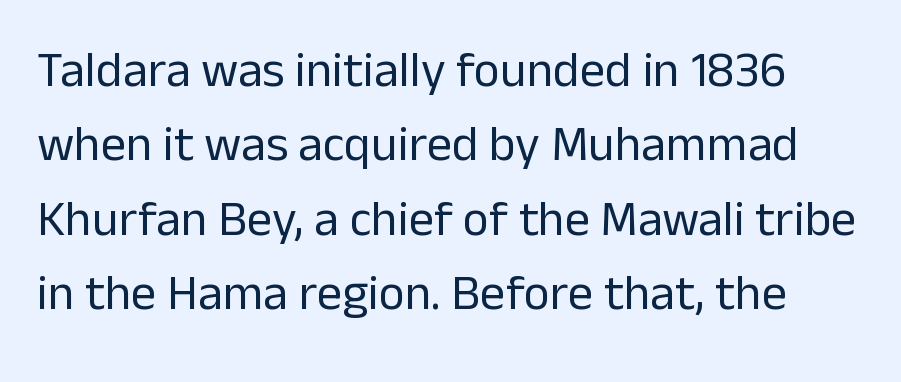
{"serif": "no", "italic": "no", "bold": "no", "weight": "regular", "width": "normal", "stroke_contrast": "low", "x_height": "medium", "monospaced": "no", "underline": "no", "line_spacing": "normal", "line_spacing_ratio": 1.49, "letter_spacing": "normal", "letter_spacing_em": 0.0, "glyph_px": 50}
